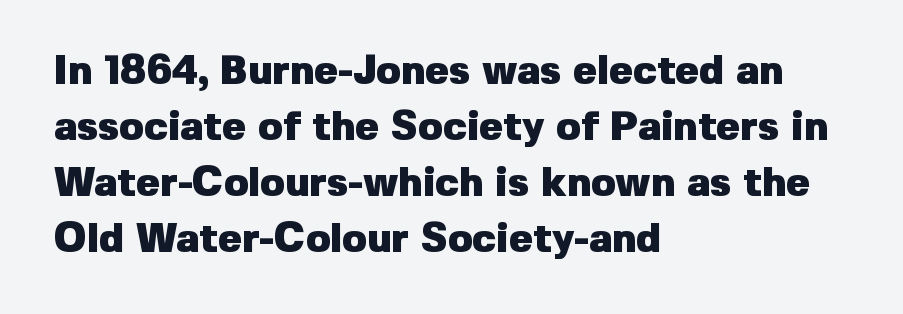
The image shows 40 px heavy sans-serif type, upright; set left-aligned, normal line spacing (1.4x), normal letter spacing, not underlined; low stroke contrast and a medium x-height.
